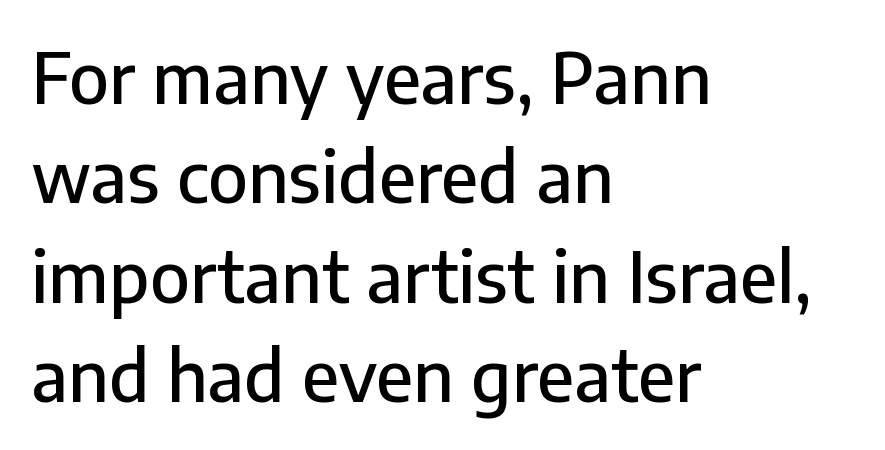
The image shows 70 px sans-serif type, upright; set left-aligned, normal line spacing (1.42x), normal letter spacing, not underlined; low stroke contrast and a medium x-height.
